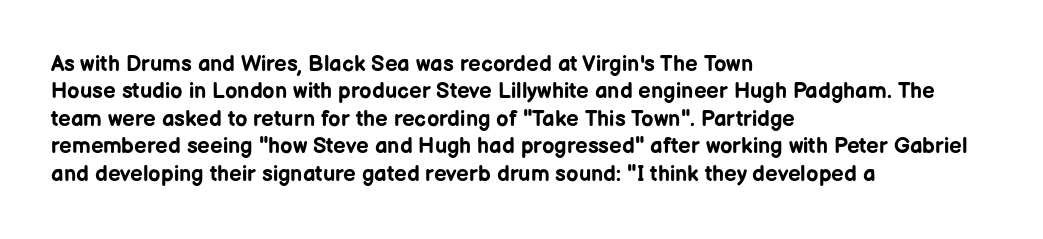
Only glyphs here, with clear space below each row. The type sits square on the baseline with zero lean. Short note: letters normally spaced. Summary of vertical rhythm: regular, with standard interline spacing. Thick stems and heavy bowls — unmistakably bold. Short and long lines alike share a common starting point at left.
